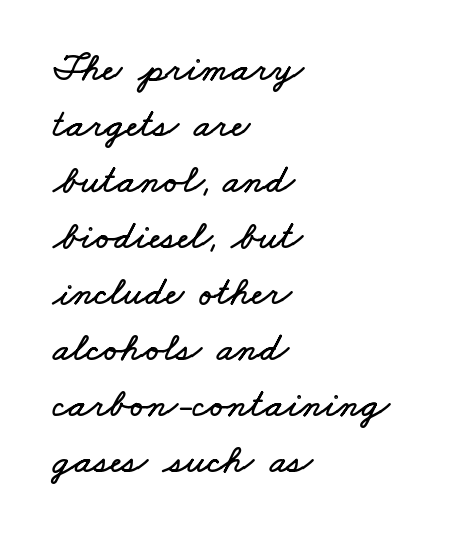
The image shows 40 px wide type; set left-aligned, normal line spacing (1.4x), normal letter spacing, not underlined; low stroke contrast and a small x-height.
